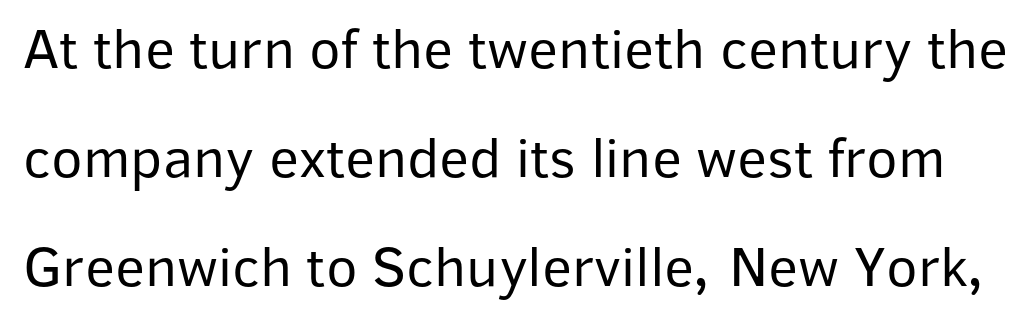
Serif or sans? Sans — the stroke terminals are bare. Varying glyph widths throughout — classic text-font behaviour. Each row of text sits above clean, open space. Weight: in the light-to-regular range.
